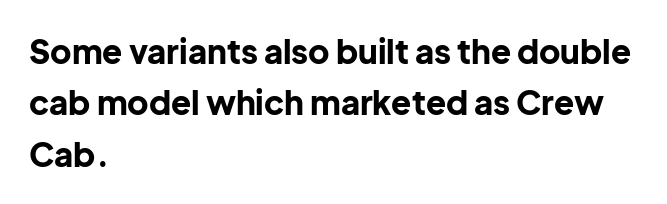
The image shows 33 px bold sans-serif type, upright; set left-aligned, normal line spacing (1.56x), normal letter spacing, not underlined; low stroke contrast and a medium x-height.
